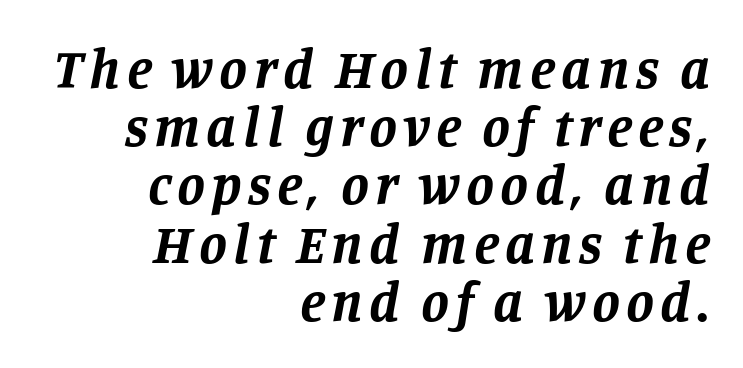
{"serif": "yes", "italic": "yes", "lean": "right", "slant_degrees": 11, "bold": "yes", "weight": "bold", "width": "normal", "stroke_contrast": "low", "x_height": "large", "monospaced": "no", "underline": "no", "align": "right", "line_spacing": "tight", "line_spacing_ratio": 1.04, "glyph_px": 56}
